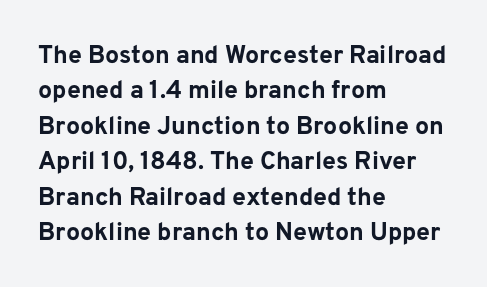
The strokes are fattened all the way to bold. Does the copy run flush right? No — it runs flush left. The face used here is rendered with its standard letterfit. Does the leading feel generous? No, just average. The typography opts for an upright posture over an oblique one.
